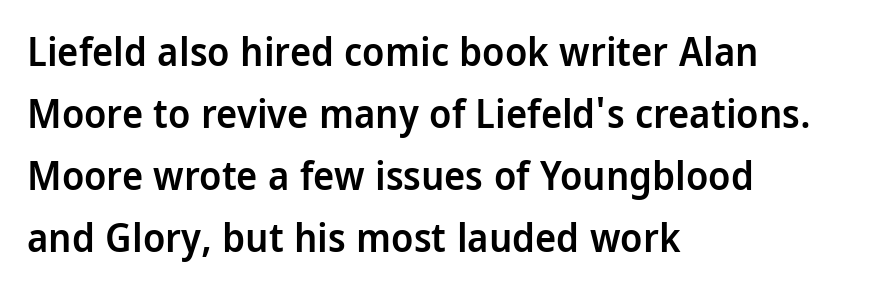
Q: Is the text bold? A: Semi-bold.
Q: Is the text italic (slanted)? A: No, it is upright.
Q: Is the typeface a serif or a sans-serif typeface? A: Sans-serif.
Q: Is the text underlined? A: No.
Q: How is the paragraph aligned? A: Left-aligned.
Q: Is the spacing between letters normal or unusually wide? A: Normal.
Q: Is the spacing between lines tight, normal or loose? A: Normal.
Q: Width (condensed, normal, or wide)? A: Condensed.
Q: Stroke contrast? A: Low.
Q: x-height? A: Large.
Q: Monospaced? A: No.
